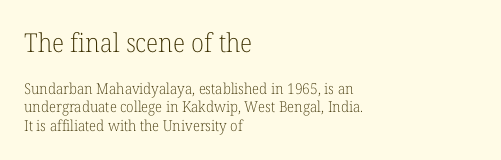
The weight tops out at a normal text grade. Default kerning and tracking; the words read as compact shapes. The designer gave the opening block more size than the closing block. Is the block centered? No — it sits flush against the left margin. Rendered with straight, roman letterforms. Just letters on the line, the space beneath them empty.
